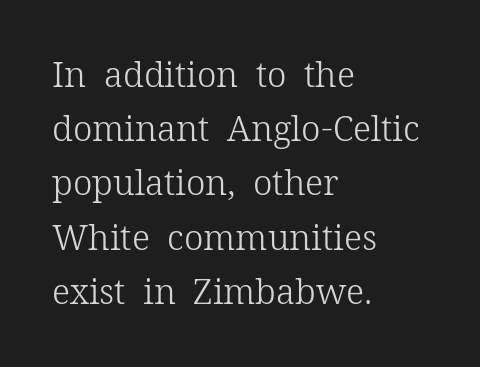
Q: Is the text bold? A: No.
Q: Is the text italic (slanted)? A: No, it is upright.
Q: Is the typeface a serif or a sans-serif typeface? A: Serif.
Q: Is the text underlined? A: No.
Q: How is the paragraph aligned? A: Left-aligned.
Q: Is the spacing between letters normal or unusually wide? A: Normal.
Q: Is the spacing between lines tight, normal or loose? A: Normal.
Q: Width (condensed, normal, or wide)? A: Normal.
Q: Stroke contrast? A: Low.
Q: x-height? A: Medium.
Q: Monospaced? A: No.
